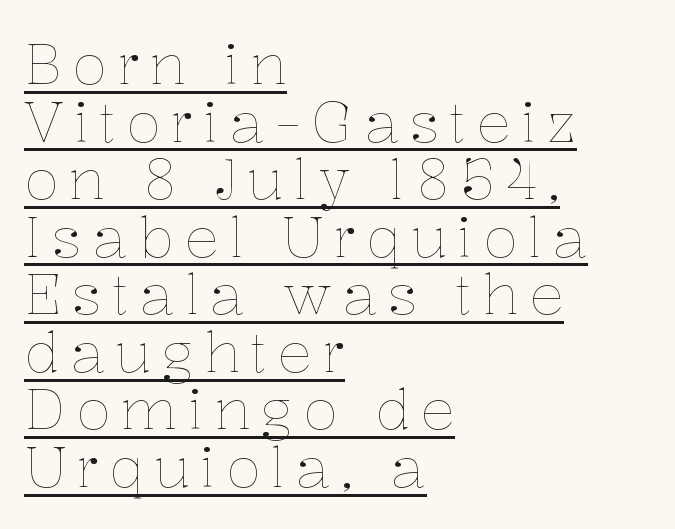
The image shows 57 px thin type, upright; set left-aligned, tight line spacing (1.01x), underlined; low stroke contrast and a medium x-height.
